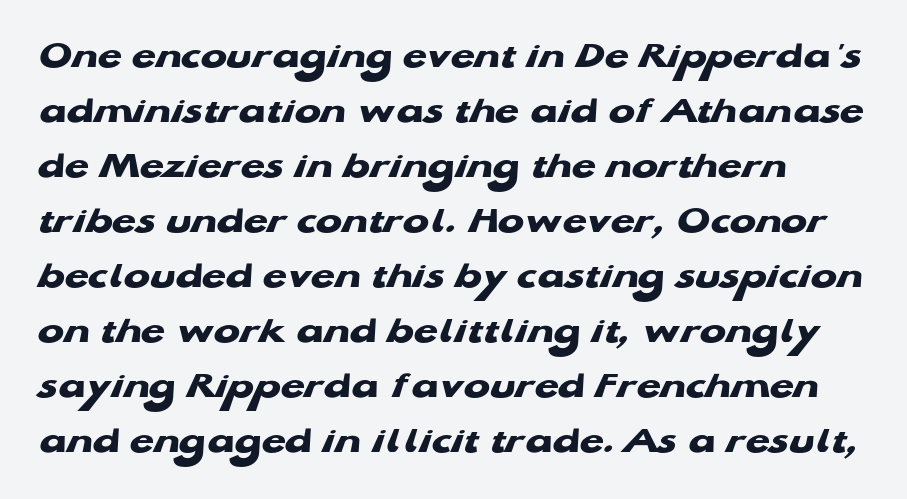
{"serif": "no", "bold": "yes", "weight": "heavy", "width": "wide", "stroke_contrast": "low", "x_height": "medium", "monospaced": "no", "underline": "no", "align": "left", "line_spacing": "normal", "line_spacing_ratio": 1.41, "letter_spacing": "normal", "letter_spacing_em": 0.0, "glyph_px": 39}
